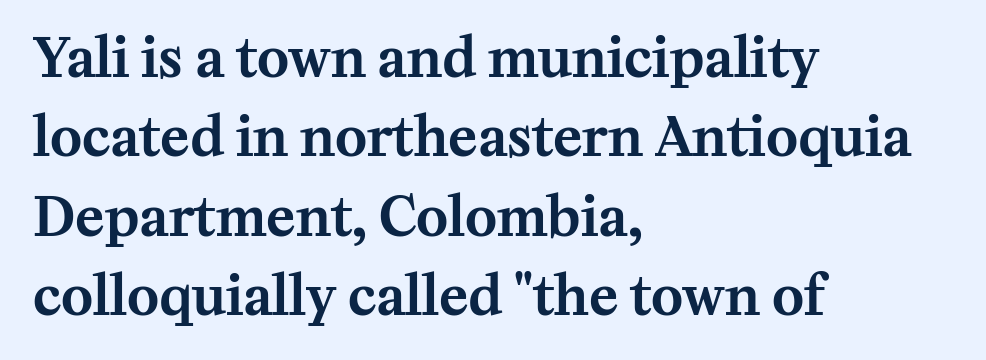
{"serif": "yes", "italic": "no", "width": "normal", "stroke_contrast": "medium", "x_height": "medium", "monospaced": "no", "underline": "no", "align": "left", "line_spacing": "normal", "line_spacing_ratio": 1.47, "letter_spacing": "normal", "letter_spacing_em": 0.0, "glyph_px": 54}
